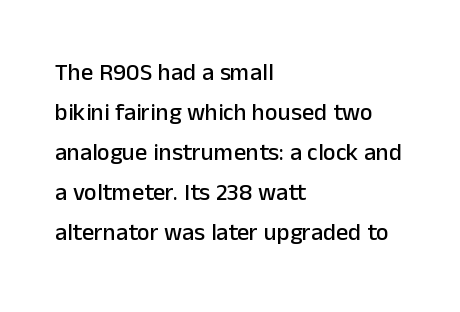
The image shows 24 px text type, upright; set left-aligned, normal line spacing (1.67x), normal letter spacing, not underlined.
